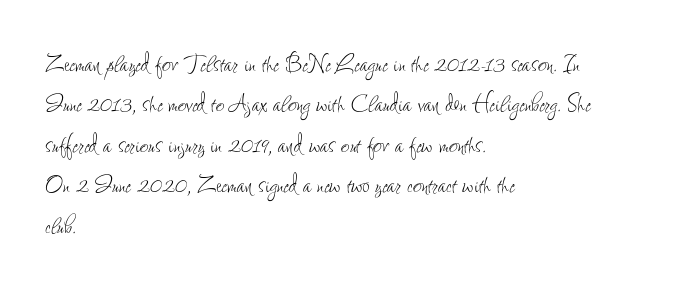
{"bold": "no", "weight": "thin", "width": "condensed", "stroke_contrast": "low", "x_height": "small", "monospaced": "no", "underline": "no", "align": "left", "line_spacing": "normal", "line_spacing_ratio": 1.35, "letter_spacing": "normal", "letter_spacing_em": 0.0, "glyph_px": 30}
